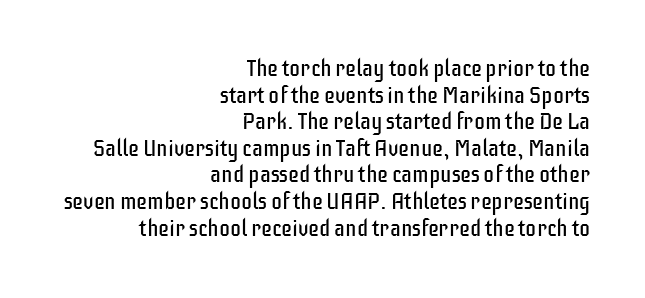
The image shows 22 px text type, upright; set right-aligned, line spacing 1.21x, normal letter spacing, not underlined.
